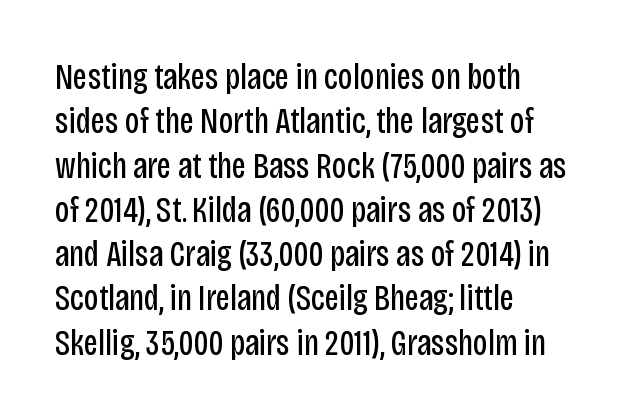
Is the stroke heavy? The answer is a plain regular-or-lighter. Spacing between characters is what you'd get straight out of the box. What kind of face is this? One without serifs — a sans. Bare-footed words on every line.
